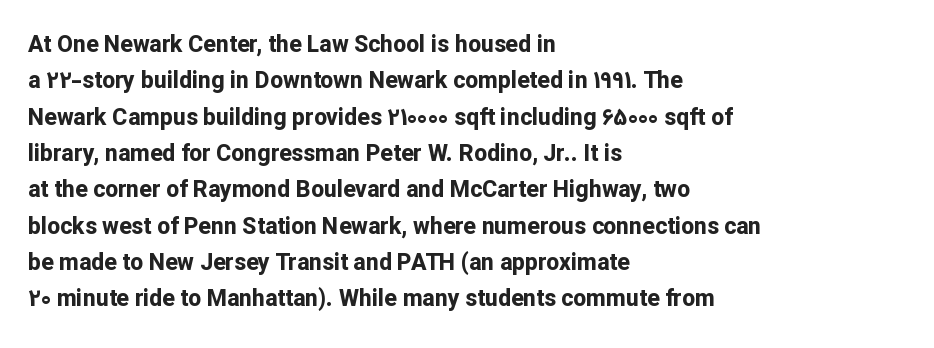
{"italic": "no", "bold": "yes", "underline": "no", "align": "left", "line_spacing": "normal", "line_spacing_ratio": 1.58, "letter_spacing": "normal", "letter_spacing_em": 0.0, "glyph_px": 23}
